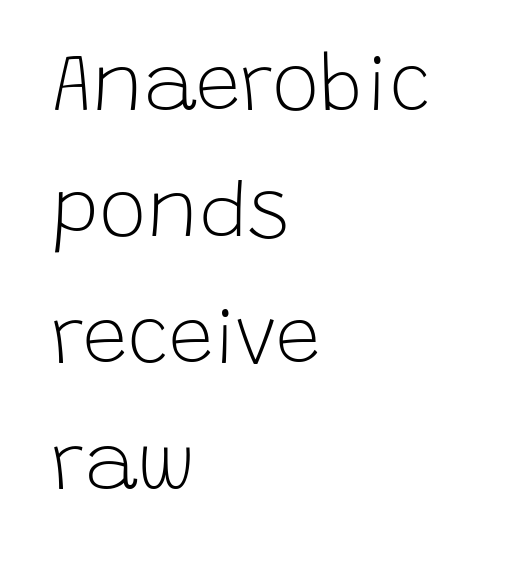
In terms of letterspacing, this is plain default setting. The passage shown stacks its lines at a standard gap. Layout note: lines flush left. Look at the bottom of the vertical strokes: they stop flat, with no serifs. Letters have the restrained weight of plain body copy at most. Posture: upright roman.
